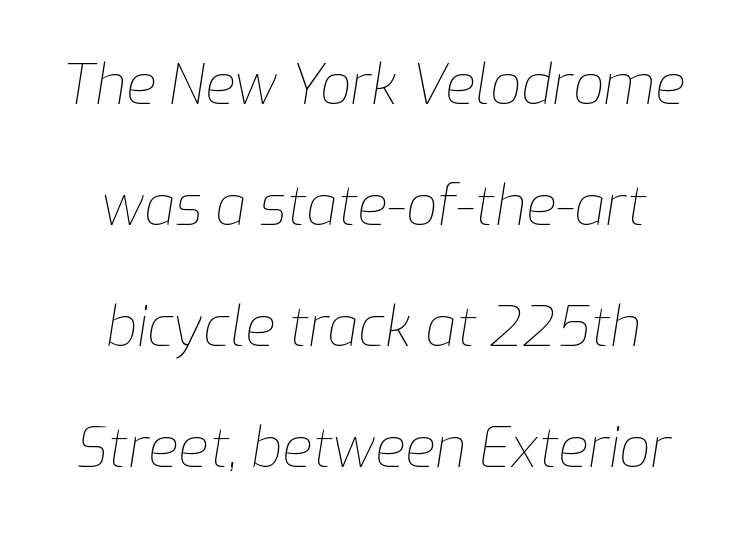
The image shows 55 px thin type, italic (leaning right); set centered, loose line spacing (2.2x), normal letter spacing, not underlined; low stroke contrast and a medium x-height.
